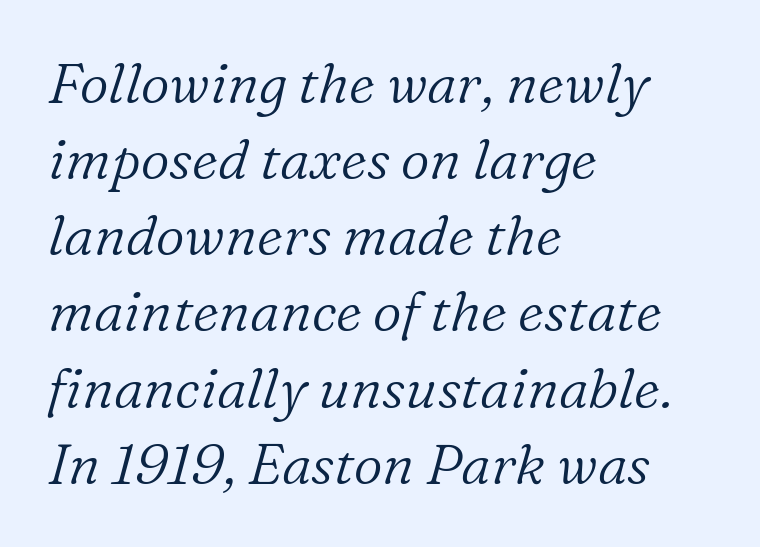
{"serif": "yes", "italic": "yes", "lean": "right", "slant_degrees": 16, "bold": "no", "weight": "light", "width": "normal", "stroke_contrast": "low", "x_height": "medium", "monospaced": "no", "underline": "no", "align": "left", "line_spacing": "normal", "line_spacing_ratio": 1.36, "letter_spacing": "normal", "letter_spacing_em": 0.0, "glyph_px": 56}
